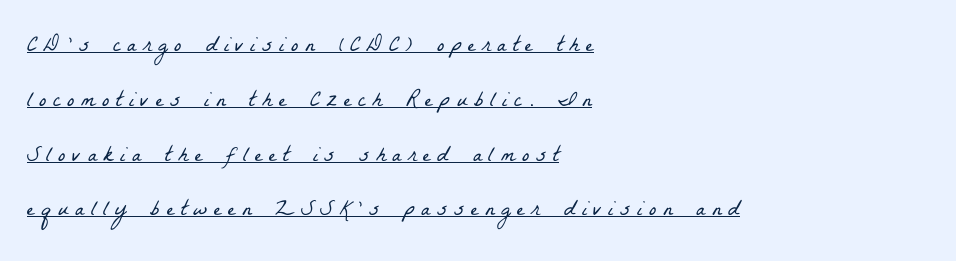
The image shows 22 px text type; set left-aligned, loose line spacing (2.49x), unusually wide letter spacing (+0.3 em), underlined.
